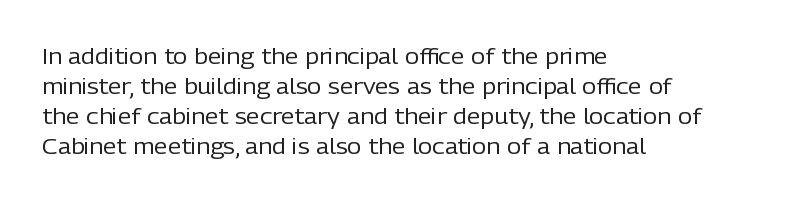
Q: Is the text bold? A: No.
Q: Is the text italic (slanted)? A: No, it is upright.
Q: Is the text underlined? A: No.
Q: How is the paragraph aligned? A: Left-aligned.
Q: Is the spacing between letters normal or unusually wide? A: Normal.
Q: Is the spacing between lines tight, normal or loose? A: Normal.
